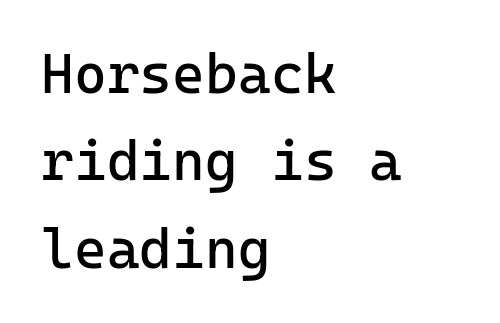
The image shows 56 px regular-weight sans-serif type, upright; set left-aligned, normal line spacing (1.56x), normal letter spacing, not underlined; low stroke contrast and a medium x-height.
